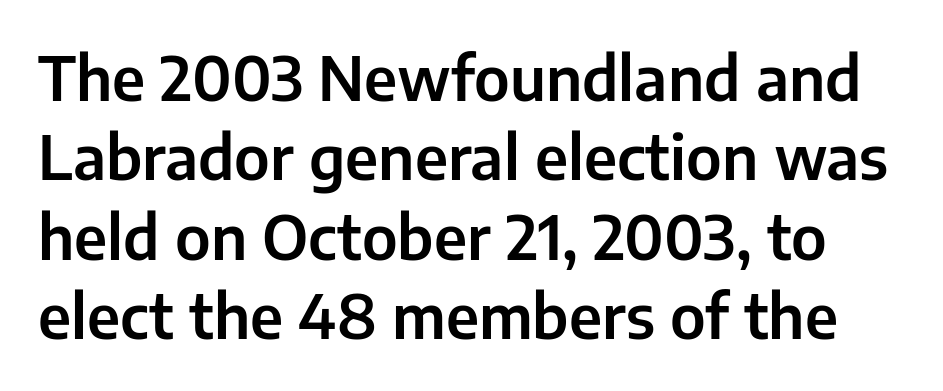
{"serif": "no", "italic": "no", "width": "normal", "stroke_contrast": "low", "x_height": "medium", "monospaced": "no", "underline": "no", "line_spacing": "normal", "line_spacing_ratio": 1.3, "letter_spacing": "normal", "letter_spacing_em": 0.0, "glyph_px": 61}
